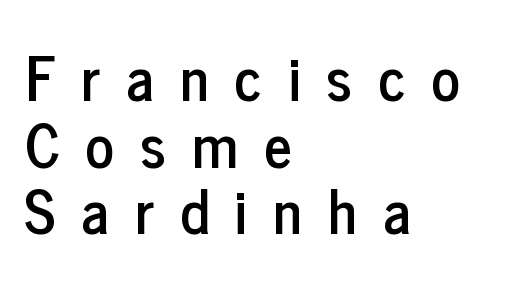
The image shows 60 px condensed sans-serif type, upright; set left-aligned, tight line spacing (1.11x), unusually wide letter spacing (+0.43 em), not underlined; low stroke contrast and a medium x-height.
